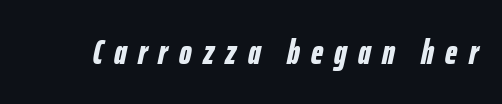
{"italic": "yes", "lean": "right", "slant_degrees": 12, "bold": "yes", "weight": "bold", "width": "condensed", "stroke_contrast": "low", "x_height": "medium", "monospaced": "no", "underline": "no", "letter_spacing": "wide", "letter_spacing_em": 0.32, "glyph_px": 35}
